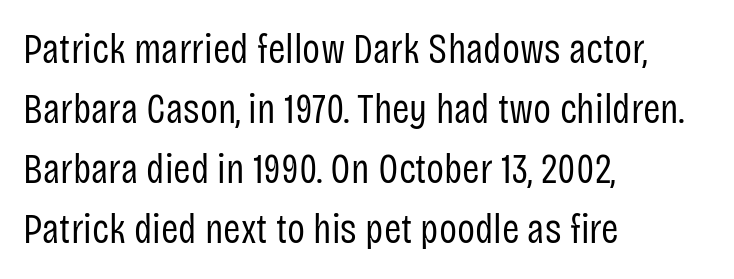
Q: Is the text bold? A: No.
Q: Is the text italic (slanted)? A: No, it is upright.
Q: Is the typeface a serif or a sans-serif typeface? A: Sans-serif.
Q: Is the text underlined? A: No.
Q: How is the paragraph aligned? A: Left-aligned.
Q: Is the spacing between letters normal or unusually wide? A: Normal.
Q: Is the spacing between lines tight, normal or loose? A: Normal.
Q: Width (condensed, normal, or wide)? A: Condensed.
Q: Stroke contrast? A: Low.
Q: x-height? A: Large.
Q: Monospaced? A: No.
